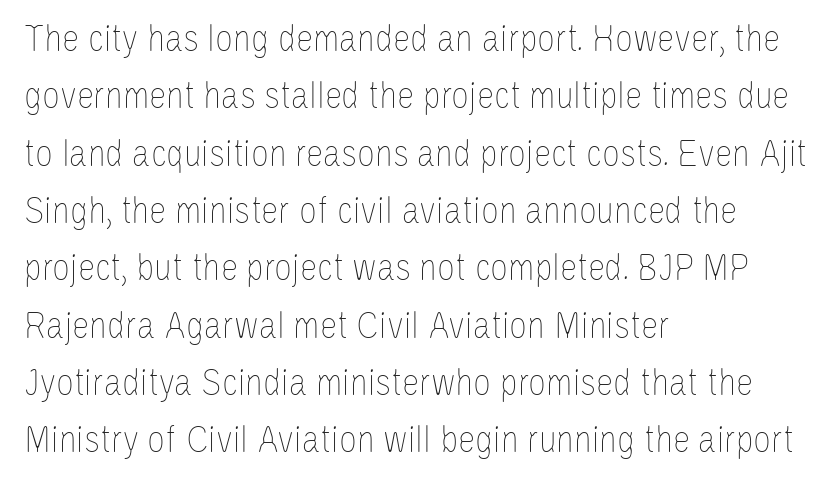
Q: Is the text bold? A: No.
Q: Is the text italic (slanted)? A: No, it is upright.
Q: Is the text underlined? A: No.
Q: How is the paragraph aligned? A: Left-aligned.
Q: Is the spacing between letters normal or unusually wide? A: Normal.
Q: Is the spacing between lines tight, normal or loose? A: Normal.
Q: Width (condensed, normal, or wide)? A: Condensed.
Q: Stroke contrast? A: Low.
Q: x-height? A: Large.
Q: Monospaced? A: No.
